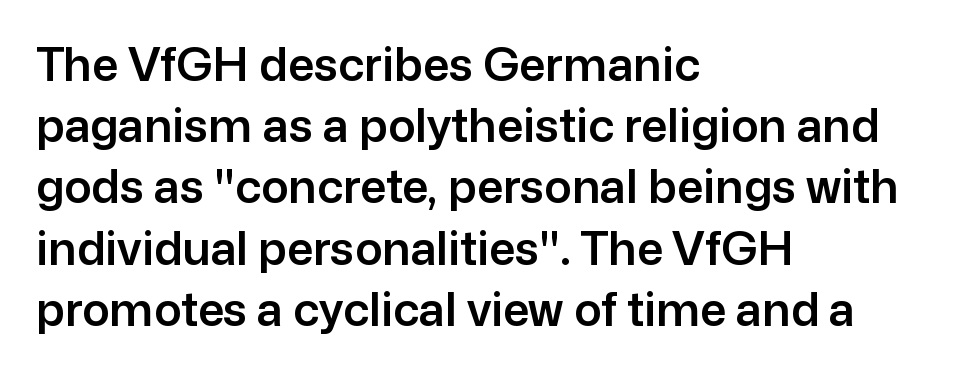
Q: Is the text italic (slanted)? A: No, it is upright.
Q: Is the typeface a serif or a sans-serif typeface? A: Sans-serif.
Q: Is the text underlined? A: No.
Q: How is the paragraph aligned? A: Left-aligned.
Q: Is the spacing between letters normal or unusually wide? A: Normal.
Q: Is the spacing between lines tight, normal or loose? A: Normal.
Q: Width (condensed, normal, or wide)? A: Normal.
Q: Stroke contrast? A: Low.
Q: x-height? A: Medium.
Q: Monospaced? A: No.
